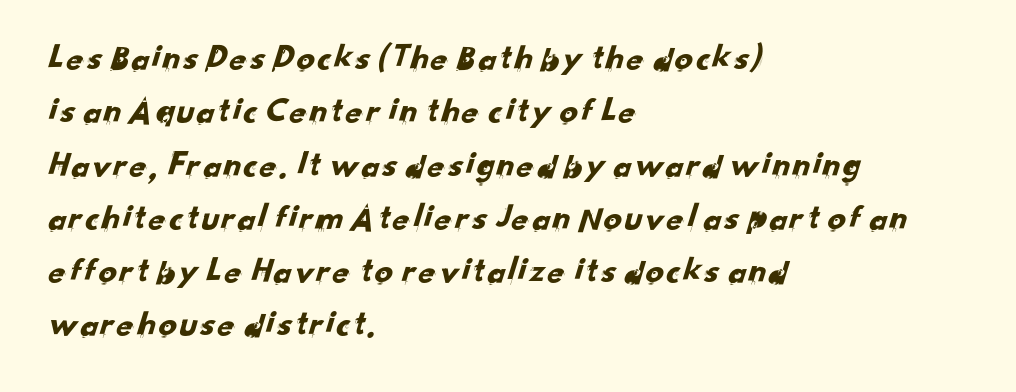
{"serif": "no", "width": "normal", "stroke_contrast": "low", "x_height": "small", "monospaced": "no", "underline": "no", "align": "left", "line_spacing": "normal", "line_spacing_ratio": 1.48, "letter_spacing": "normal", "letter_spacing_em": 0.0, "glyph_px": 36}
